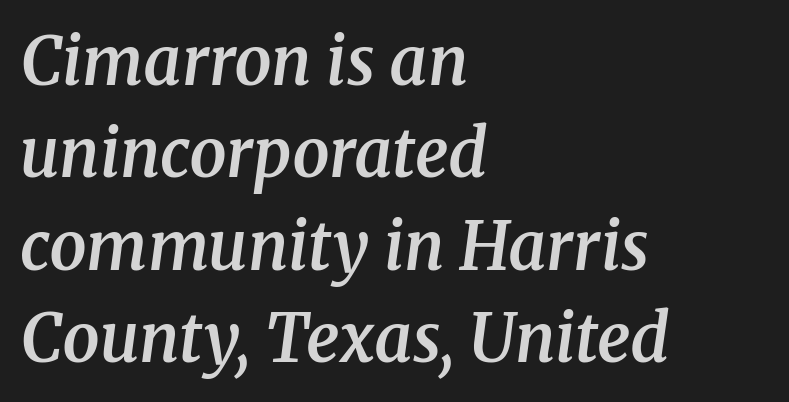
Q: Is the text bold? A: Semi-bold.
Q: Is the text italic (slanted)? A: Yes, it leans right by about 8 degrees.
Q: Is the typeface a serif or a sans-serif typeface? A: Serif.
Q: Is the text underlined? A: No.
Q: How is the paragraph aligned? A: Left-aligned.
Q: Is the spacing between letters normal or unusually wide? A: Normal.
Q: Is the spacing between lines tight, normal or loose? A: Normal.
Q: Width (condensed, normal, or wide)? A: Normal.
Q: Stroke contrast? A: Medium.
Q: x-height? A: Medium.
Q: Monospaced? A: No.
